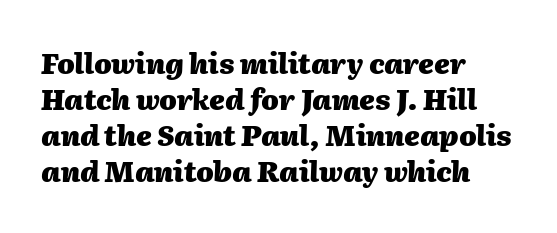
The space between consecutive lines is moderate. Here the designer chose a conventional face with non-uniform glyph widths. The lettering tilts uniformly, giving the passage an italic look. Descender tails drop into unmarked territory. This is heavy type, rendered in bold.
